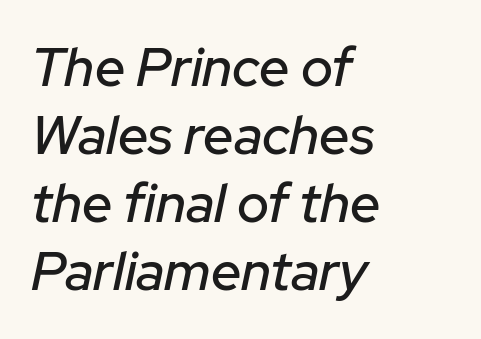
{"italic": "yes", "lean": "right", "slant_degrees": 12, "width": "normal", "stroke_contrast": "low", "x_height": "medium", "monospaced": "no", "underline": "no", "align": "left", "line_spacing": "normal", "line_spacing_ratio": 1.26, "letter_spacing": "normal", "letter_spacing_em": 0.0, "glyph_px": 54}
